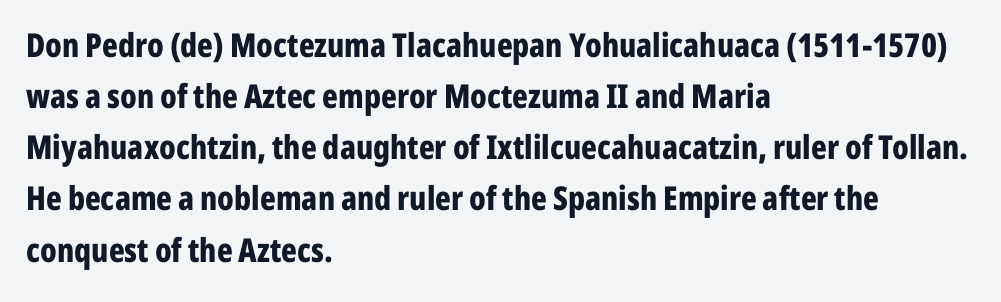
The image shows 33 px bold, condensed sans-serif type, upright; set left-aligned, normal line spacing (1.55x), normal letter spacing, not underlined; low stroke contrast and a medium x-height.
